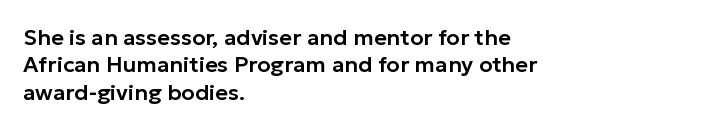
{"italic": "no", "underline": "no", "align": "left", "line_spacing": "normal", "line_spacing_ratio": 1.25, "letter_spacing": "normal", "letter_spacing_em": 0.0, "glyph_px": 22}
